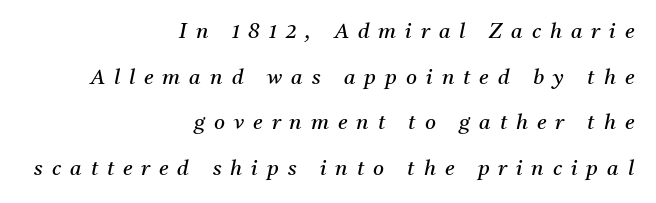
{"italic": "yes", "lean": "right", "slant_degrees": 11, "bold": "no", "underline": "no", "align": "right", "line_spacing": "loose", "line_spacing_ratio": 2.17, "letter_spacing": "wide", "letter_spacing_em": 0.43, "glyph_px": 21}
